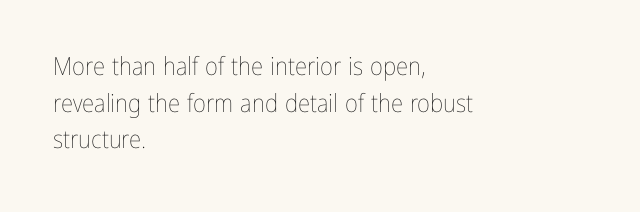
{"italic": "no", "bold": "no", "underline": "no", "align": "left", "line_spacing": "normal", "line_spacing_ratio": 1.47, "letter_spacing": "normal", "letter_spacing_em": 0.0, "glyph_px": 25}
